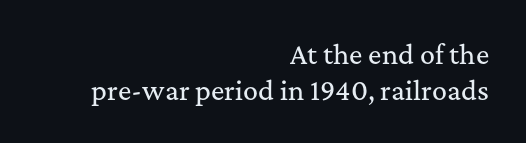
Q: Is the text italic (slanted)? A: No, it is upright.
Q: Is the text underlined? A: No.
Q: How is the paragraph aligned? A: Right-aligned.
Q: Is the spacing between letters normal or unusually wide? A: Normal.
Q: Is the spacing between lines tight, normal or loose? A: Normal.
